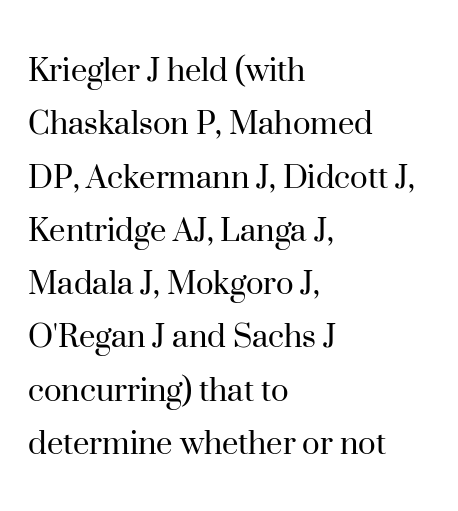
The image shows 37 px regular-weight serif type, upright; set left-aligned, normal line spacing (1.44x), normal letter spacing, not underlined; high stroke contrast and a small x-height.
